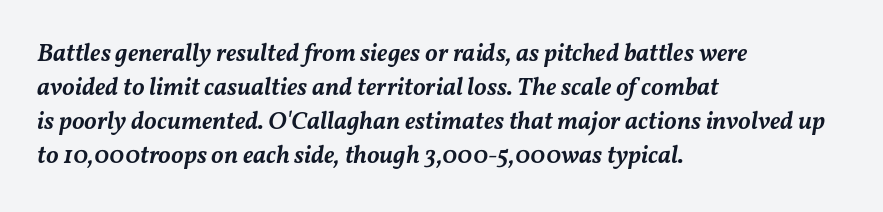
The lines sit at an ordinary, default distance from one another. As a designer I'd log this as weight 600, semibold. No word sits above an underline. Short note: letters normally spaced. Style check: oblique.
